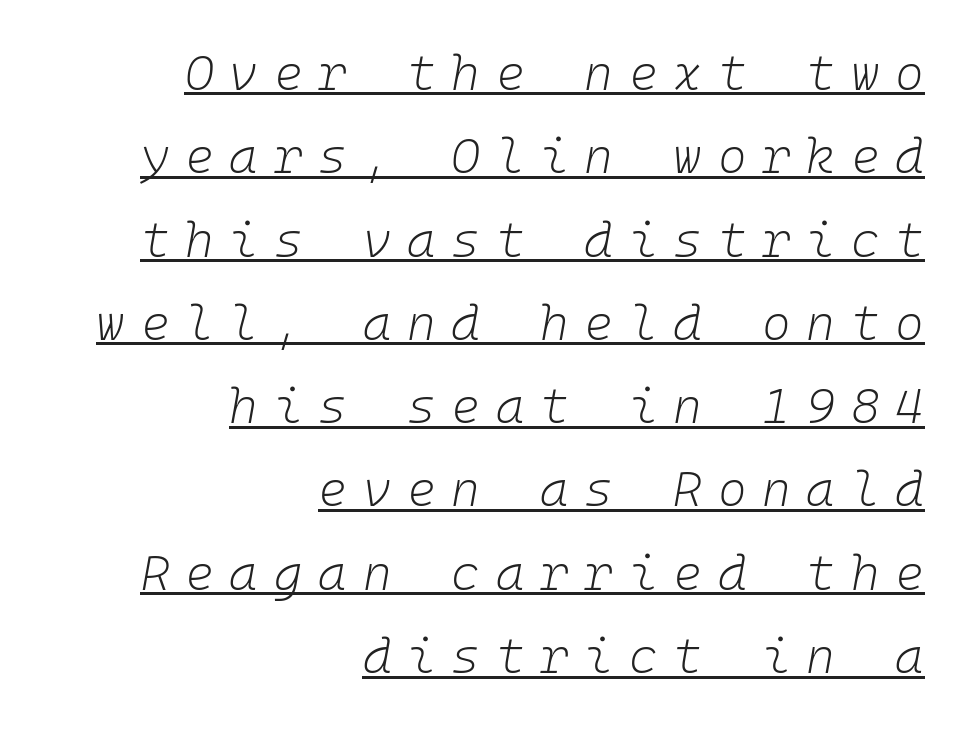
The image shows 49 px light type, italic (leaning right), monospaced; set right-aligned, normal line spacing (1.7x), unusually wide letter spacing (+0.32 em), underlined; low stroke contrast and a medium x-height.
